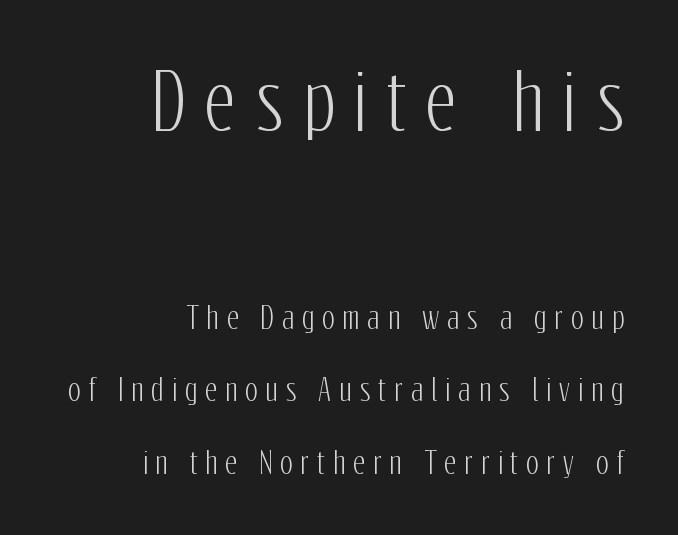
The image shows 76 px condensed sans-serif type, upright; set right-aligned, loose line spacing (2.41x), unusually wide letter spacing (+0.26 em), not underlined; the first (top) block is 2.53x larger; low stroke contrast and a medium x-height.
